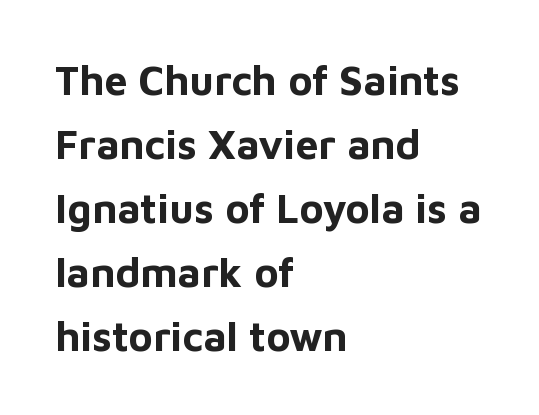
Q: Is the text bold? A: Yes.
Q: Is the text italic (slanted)? A: No, it is upright.
Q: Is the typeface a serif or a sans-serif typeface? A: Sans-serif.
Q: Is the text underlined? A: No.
Q: How is the paragraph aligned? A: Left-aligned.
Q: Is the spacing between letters normal or unusually wide? A: Normal.
Q: Is the spacing between lines tight, normal or loose? A: Normal.
Q: Width (condensed, normal, or wide)? A: Normal.
Q: Stroke contrast? A: Low.
Q: x-height? A: Medium.
Q: Monospaced? A: No.
